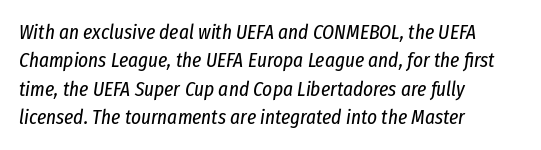
{"italic": "yes", "lean": "right", "slant_degrees": 8, "bold": "no", "underline": "no", "align": "left", "line_spacing": "normal", "line_spacing_ratio": 1.35, "letter_spacing": "normal", "letter_spacing_em": 0.0, "glyph_px": 21}
